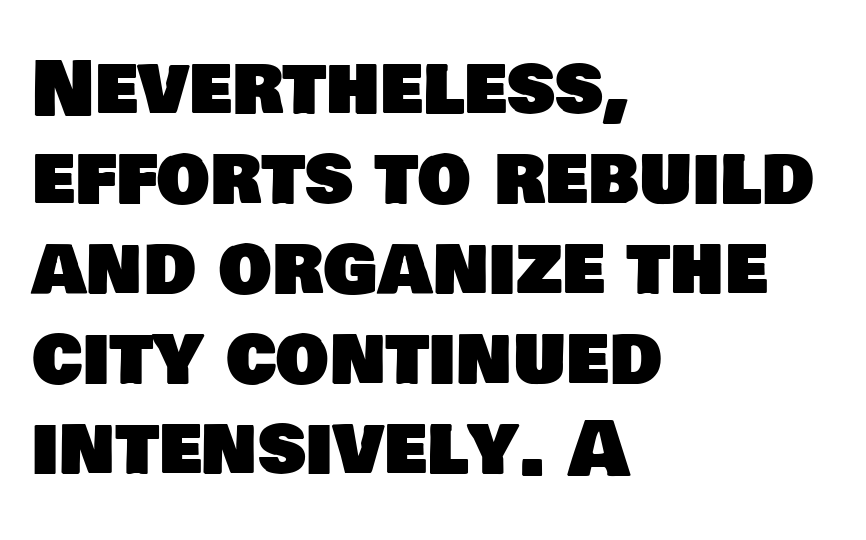
Q: Is the typeface a serif or a sans-serif typeface? A: Sans-serif.
Q: Is the text underlined? A: No.
Q: How is the paragraph aligned? A: Left-aligned.
Q: Is the spacing between letters normal or unusually wide? A: Normal.
Q: Width (condensed, normal, or wide)? A: Normal.
Q: Stroke contrast? A: Low.
Q: x-height? A: Large.
Q: Monospaced? A: No.
